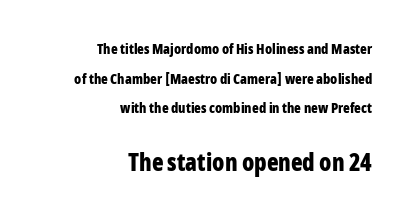
Q: Is the text bold? A: Yes.
Q: Is the text italic (slanted)? A: No, it is upright.
Q: Is the text underlined? A: No.
Q: How is the paragraph aligned? A: Right-aligned.
Q: Is the spacing between letters normal or unusually wide? A: Normal.
Q: Is the spacing between lines tight, normal or loose? A: Loose.
Q: Which block of text is set in a larger size, the first (top) or the second (bottom)? A: The second (bottom) one.
